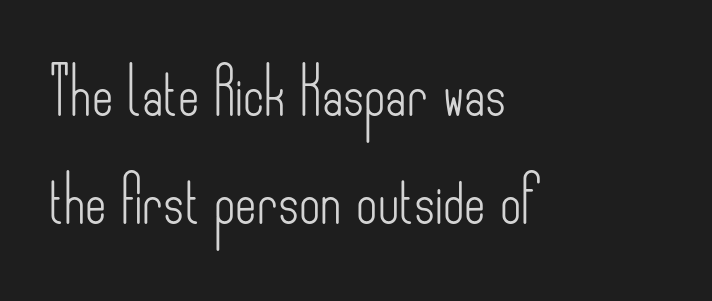
{"serif": "no", "italic": "no", "bold": "no", "weight": "light", "width": "condensed", "stroke_contrast": "low", "x_height": "small", "monospaced": "no", "underline": "no", "align": "left", "line_spacing": "loose", "line_spacing_ratio": 2.35, "letter_spacing": "normal", "letter_spacing_em": 0.0, "glyph_px": 46}
